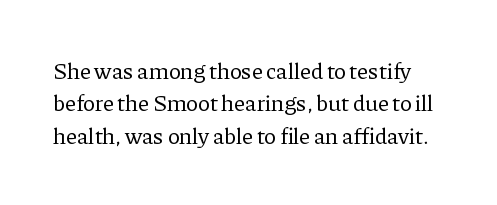
The image shows 23 px text type, upright; set normal line spacing (1.41x), normal letter spacing, not underlined.
